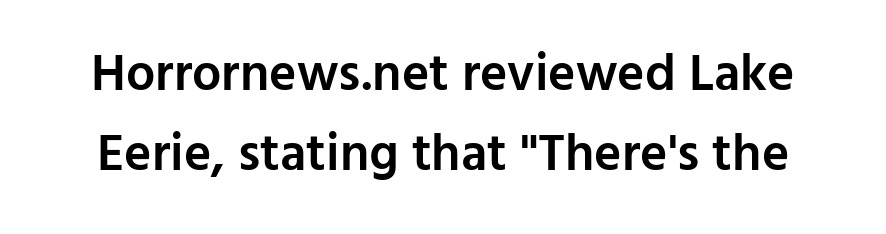
{"serif": "no", "italic": "no", "bold": "semi", "weight": "semibold", "width": "normal", "stroke_contrast": "low", "x_height": "medium", "monospaced": "no", "underline": "no", "line_spacing": "normal", "line_spacing_ratio": 1.53, "letter_spacing": "normal", "letter_spacing_em": 0.0, "glyph_px": 52}
